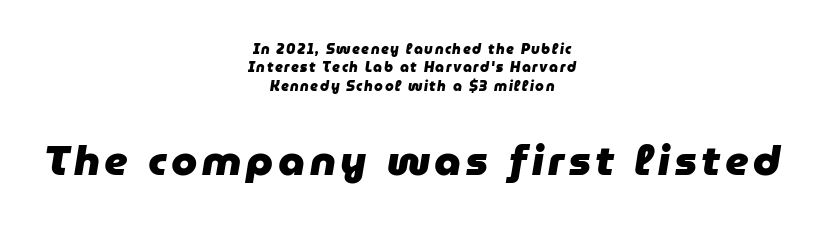
The emphasis by scale lands on block number two, below. Every letter is thick-stroked: bold, no question. The passage is arranged like a title page — every line centered. Vertically, the passage feels balanced, rows spaced as you'd expect. The specimen omits any rule beneath the text block's lines. The whole block is typeset with a tilt.
